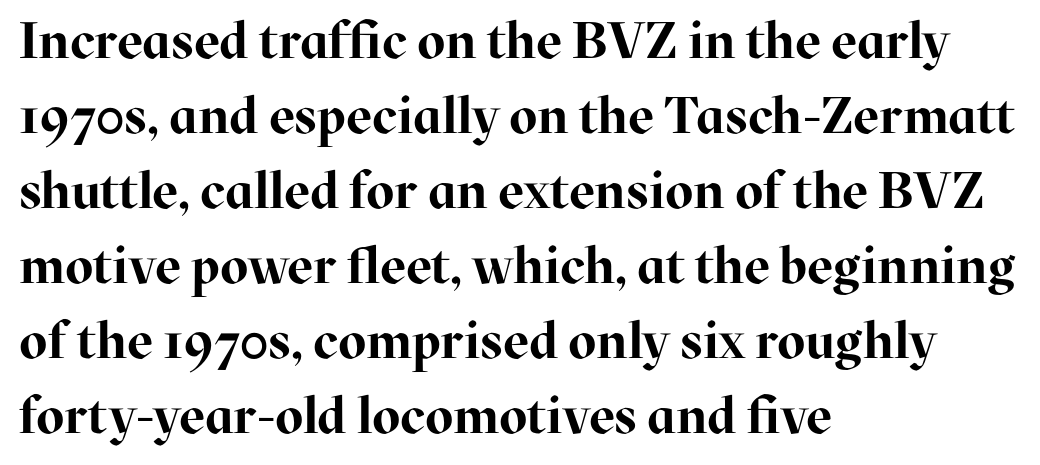
{"serif": "yes", "italic": "no", "bold": "yes", "weight": "bold", "width": "normal", "stroke_contrast": "high", "x_height": "medium", "monospaced": "no", "underline": "no", "align": "left", "line_spacing": "normal", "line_spacing_ratio": 1.47, "letter_spacing": "normal", "letter_spacing_em": 0.0, "glyph_px": 51}
